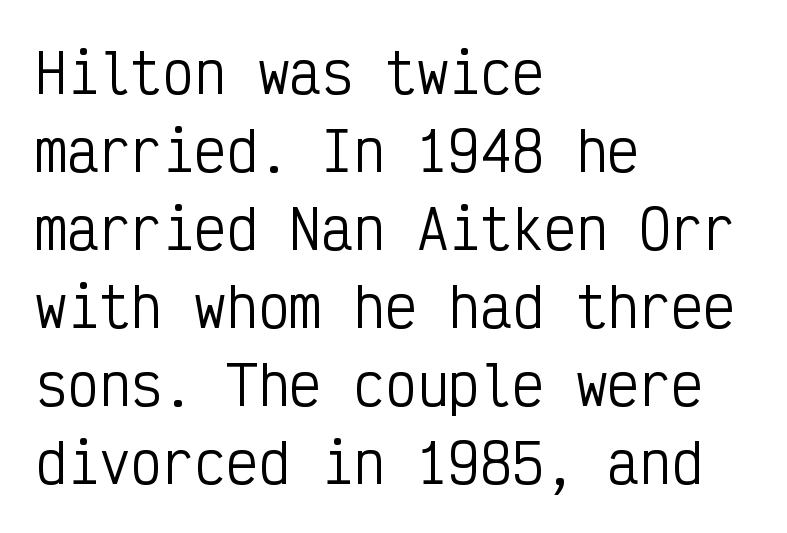
Q: Is the text bold? A: No.
Q: Is the text italic (slanted)? A: No, it is upright.
Q: Is the typeface a serif or a sans-serif typeface? A: Sans-serif.
Q: Is the text underlined? A: No.
Q: How is the paragraph aligned? A: Left-aligned.
Q: Is the spacing between letters normal or unusually wide? A: Normal.
Q: Is the spacing between lines tight, normal or loose? A: Normal.
Q: Width (condensed, normal, or wide)? A: Condensed.
Q: Stroke contrast? A: Low.
Q: x-height? A: Medium.
Q: Monospaced? A: Yes.
